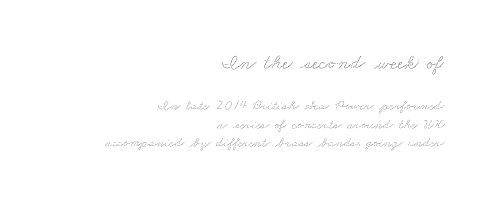
Right-aligned paragraph, ragged on the left. Has an underline been added? It has not. Vertically, the passage feels balanced, rows spaced as you'd expect. Tracking value appears to be zero — textbook default spacing.
